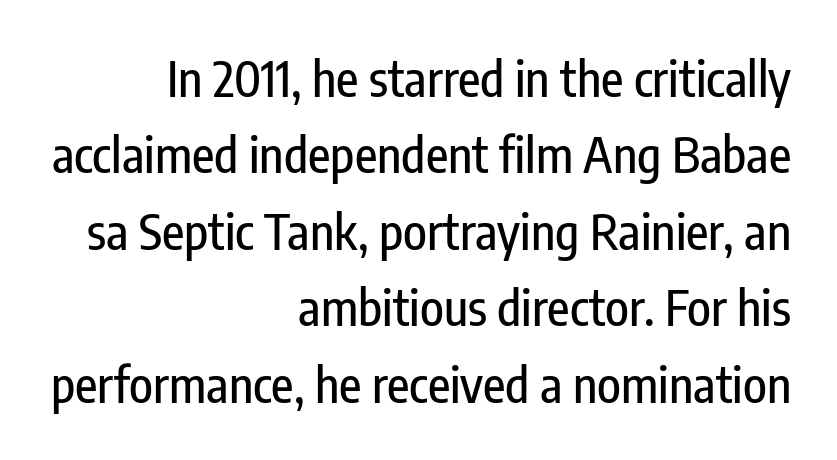
Q: Is the text italic (slanted)? A: No, it is upright.
Q: Is the typeface a serif or a sans-serif typeface? A: Sans-serif.
Q: Is the text underlined? A: No.
Q: How is the paragraph aligned? A: Right-aligned.
Q: Is the spacing between letters normal or unusually wide? A: Normal.
Q: Is the spacing between lines tight, normal or loose? A: Normal.
Q: Width (condensed, normal, or wide)? A: Condensed.
Q: Stroke contrast? A: Low.
Q: x-height? A: Medium.
Q: Monospaced? A: No.
